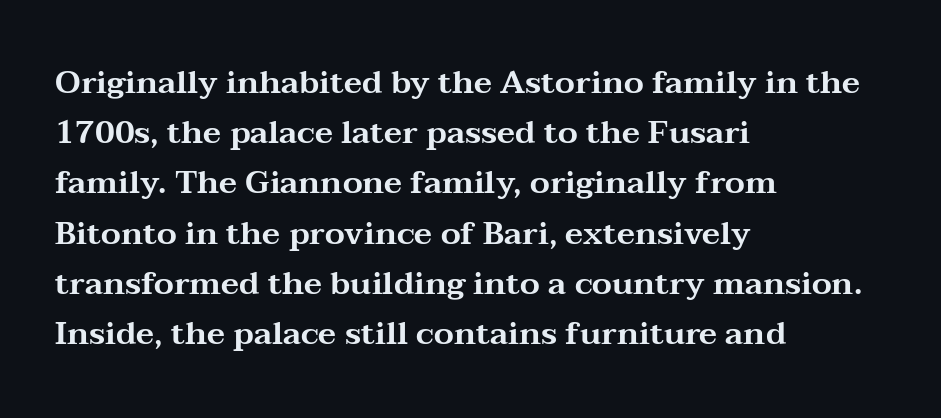
How are the letters spaced? Ordinarily, with no added tracking. You can tell from the footed stems that serif type was used. Unmarked baselines from the first word to the last. How would I describe the line gaps? Plain and ordinary.
